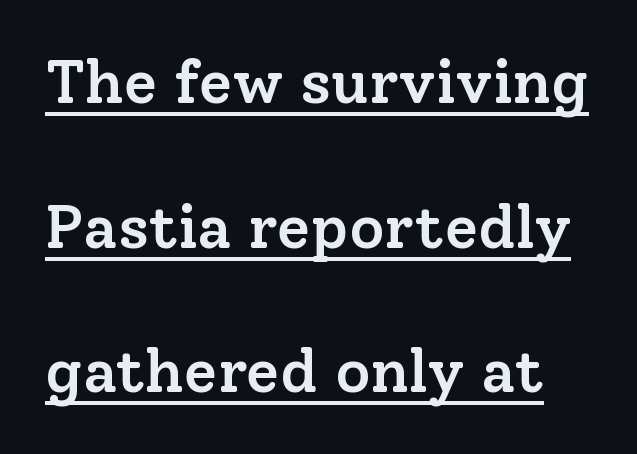
Q: Is the text bold? A: Semi-bold.
Q: Is the text italic (slanted)? A: No, it is upright.
Q: Is the typeface a serif or a sans-serif typeface? A: Serif.
Q: Is the text underlined? A: Yes.
Q: Is the spacing between letters normal or unusually wide? A: Normal.
Q: Is the spacing between lines tight, normal or loose? A: Loose.
Q: Width (condensed, normal, or wide)? A: Normal.
Q: Stroke contrast? A: Low.
Q: x-height? A: Medium.
Q: Monospaced? A: No.
